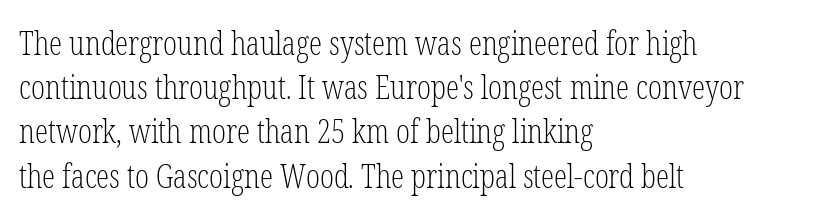
The image shows 33 px light, condensed serif type, upright; set left-aligned, normal line spacing (1.34x), normal letter spacing, not underlined; low stroke contrast and a medium x-height.
